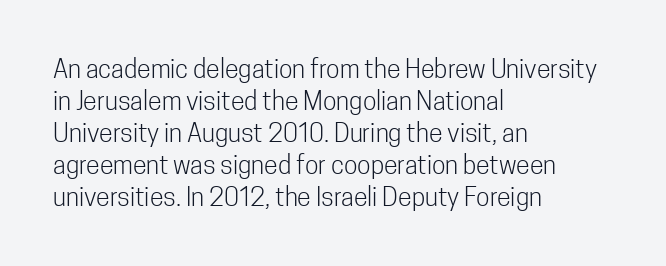
Glance below the letters and you will spot only blank space. The weight tops out at a normal text grade. Teacher's note: observe the even left margin — that is flush-left alignment. Interline gaps are of average width in this sample. In terms of posture, this sample is upright.
